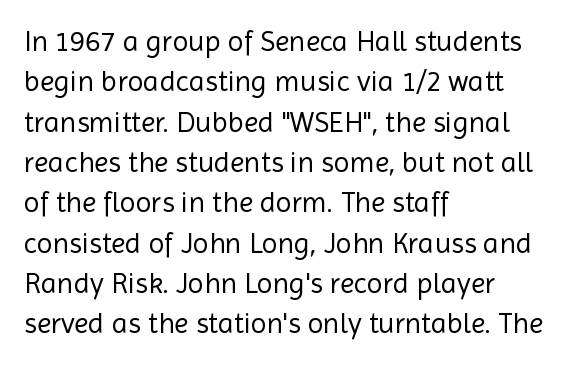
The image shows 29 px regular-weight sans-serif type, upright; set left-aligned, normal line spacing (1.39x), normal letter spacing, not underlined; a medium x-height.
